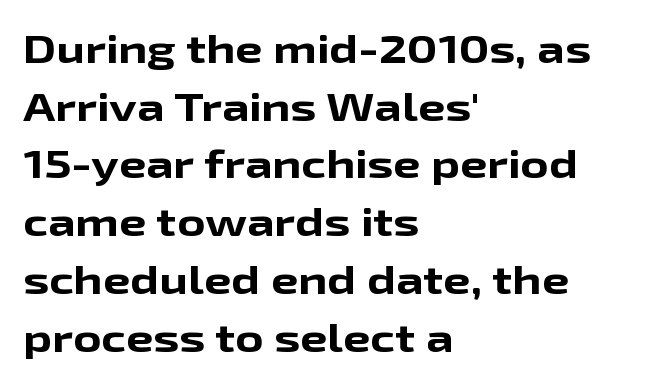
Nobody touched the tracking dial on this one. The designer left line spacing at the default. Think of a printed novel: that variable character pitch is what you see here. These lines carry a lot of weight — the face is fully bold. Unlike a traditional serif, this face leaves its strokes unadorned. The rag falls on the right side of this text block.
